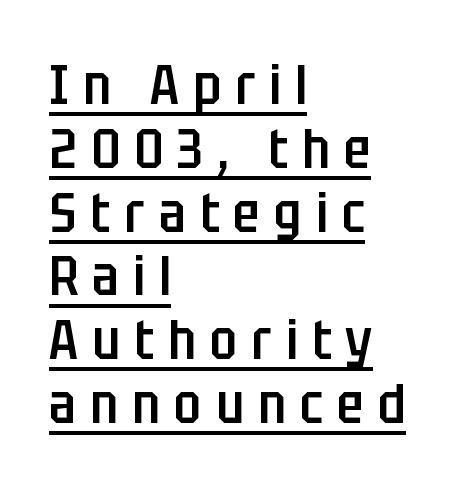
Q: Is the text bold? A: Semi-bold.
Q: Is the text italic (slanted)? A: No, it is upright.
Q: Is the typeface a serif or a sans-serif typeface? A: Sans-serif.
Q: Is the text underlined? A: Yes.
Q: How is the paragraph aligned? A: Left-aligned.
Q: Is the spacing between letters normal or unusually wide? A: Unusually wide.
Q: Width (condensed, normal, or wide)? A: Condensed.
Q: Stroke contrast? A: Low.
Q: x-height? A: Large.
Q: Monospaced? A: No.
